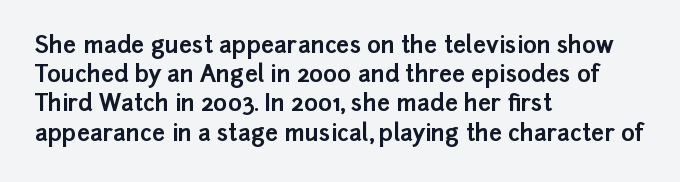
The image shows 23 px bold type, upright; set left-aligned, normal line spacing (1.27x), normal letter spacing, not underlined.
